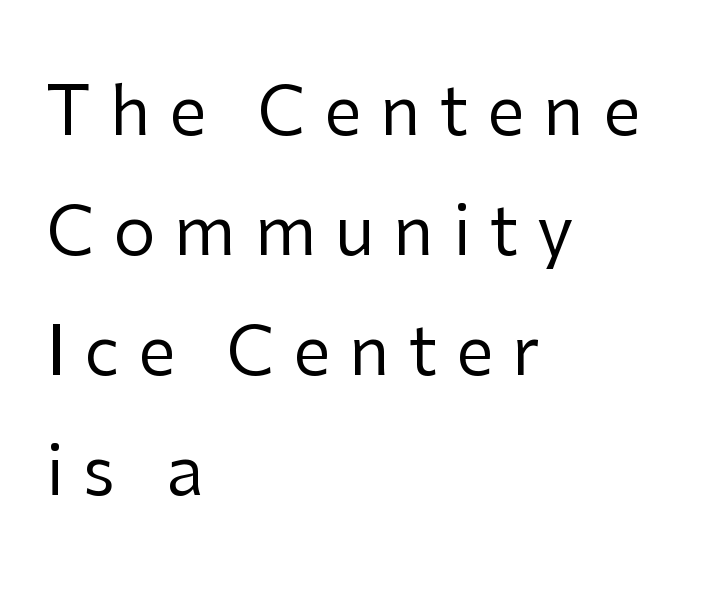
Typographically, this falls in the sans-serif category. The cut favours lightness, reaching ordinary text weight at its darkest. The gaps between neighbouring characters are conspicuously large. Just letters on the line, the space beneath them empty. Ordinary non-slanted type is in use.
